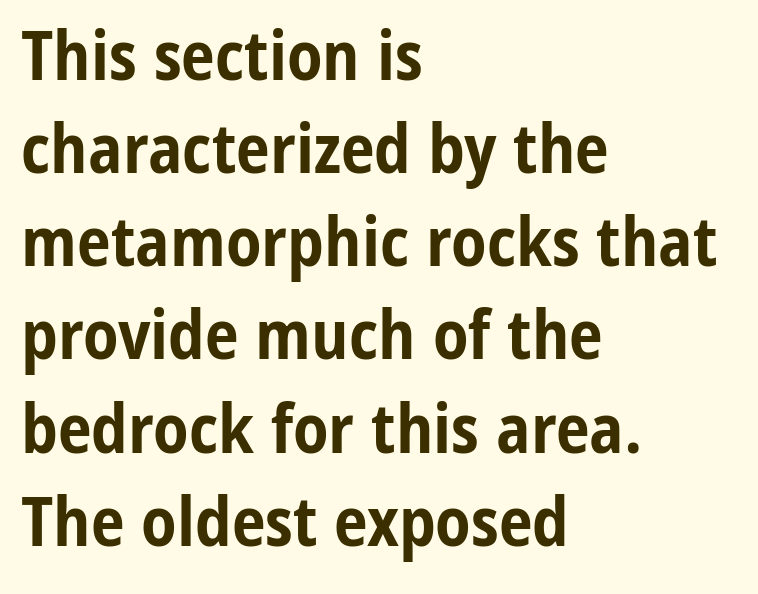
The image shows 68 px bold, condensed sans-serif type, upright; set left-aligned, normal line spacing (1.37x), normal letter spacing, not underlined; low stroke contrast and a medium x-height.
